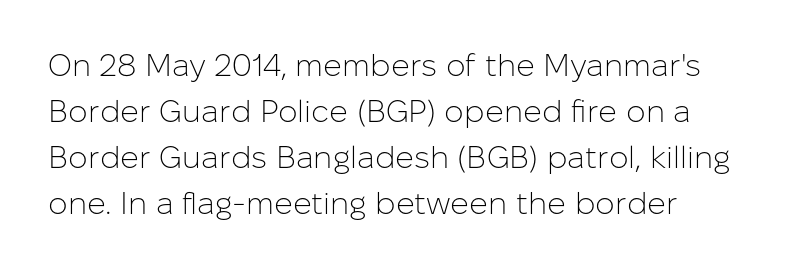
The image shows 31 px light sans-serif type, upright; set normal line spacing (1.48x), normal letter spacing, not underlined; low stroke contrast and a medium x-height.
